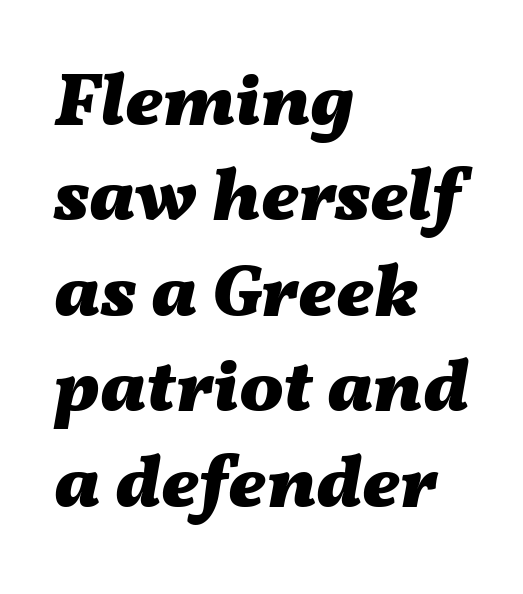
Q: Is the text bold? A: Yes.
Q: Is the text italic (slanted)? A: Yes, it leans right by about 11 degrees.
Q: Is the text underlined? A: No.
Q: How is the paragraph aligned? A: Left-aligned.
Q: Is the spacing between letters normal or unusually wide? A: Normal.
Q: Is the spacing between lines tight, normal or loose? A: Normal.
Q: Width (condensed, normal, or wide)? A: Wide.
Q: Stroke contrast? A: Medium.
Q: x-height? A: Medium.
Q: Monospaced? A: No.
